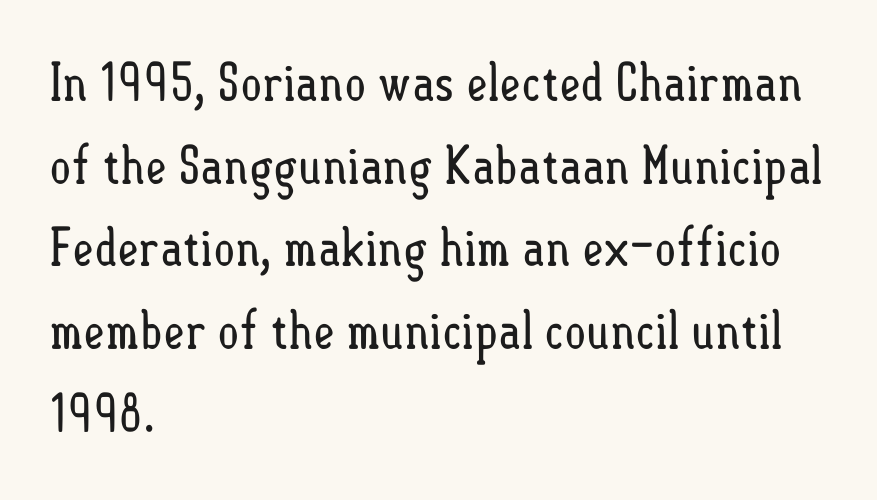
The image shows 52 px regular-weight, condensed type, upright; set left-aligned, normal line spacing (1.59x), normal letter spacing, not underlined; low stroke contrast and a small x-height.
